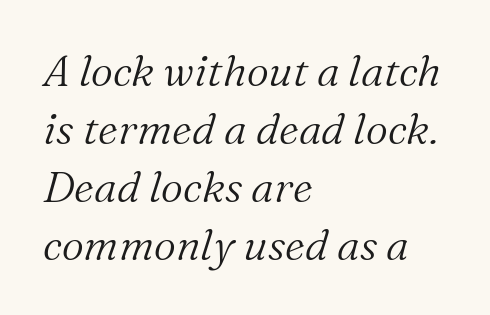
{"serif": "yes", "italic": "yes", "lean": "right", "slant_degrees": 16, "bold": "no", "weight": "light", "width": "normal", "stroke_contrast": "medium", "x_height": "medium", "monospaced": "no", "underline": "no", "align": "left", "line_spacing": "normal", "line_spacing_ratio": 1.35, "letter_spacing": "normal", "letter_spacing_em": 0.0, "glyph_px": 43}
